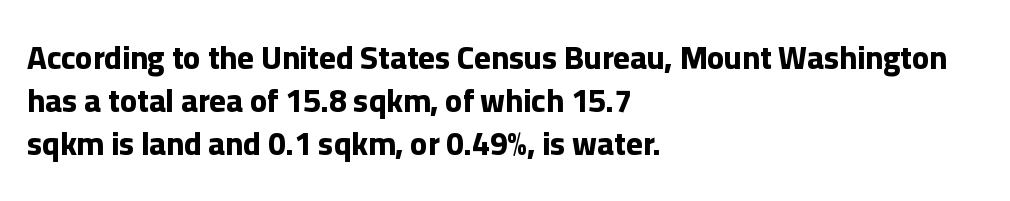
Q: Is the text bold? A: Yes.
Q: Is the text italic (slanted)? A: No, it is upright.
Q: Is the typeface a serif or a sans-serif typeface? A: Sans-serif.
Q: Is the text underlined? A: No.
Q: How is the paragraph aligned? A: Left-aligned.
Q: Is the spacing between letters normal or unusually wide? A: Normal.
Q: Is the spacing between lines tight, normal or loose? A: Normal.
Q: Width (condensed, normal, or wide)? A: Normal.
Q: Stroke contrast? A: Low.
Q: x-height? A: Medium.
Q: Monospaced? A: No.
